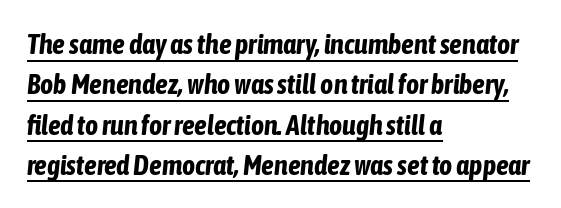
{"italic": "yes", "lean": "right", "slant_degrees": 6, "bold": "yes", "weight": "bold", "width": "condensed", "stroke_contrast": "low", "x_height": "medium", "monospaced": "no", "underline": "yes", "align": "left", "line_spacing": "normal", "line_spacing_ratio": 1.44, "letter_spacing": "normal", "letter_spacing_em": 0.0, "glyph_px": 28}
